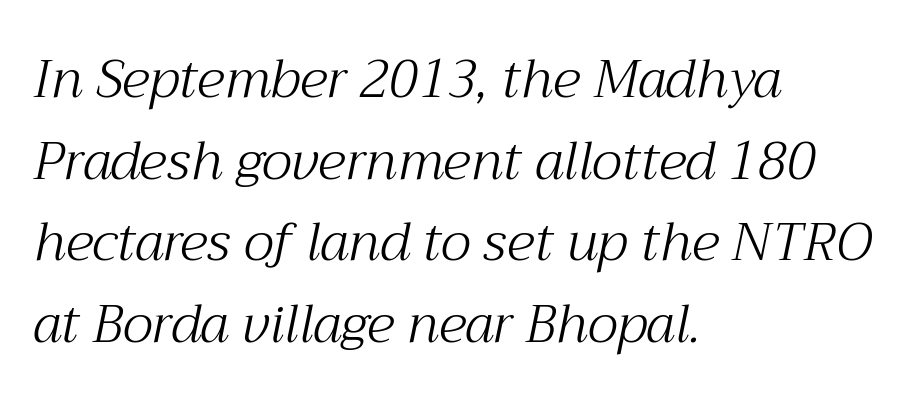
Heaviness? Minimal to ordinary, like unemphasized prose. Is the type slanted? Yes — the strokes lean at a clear angle. Each row of text sits above clean, open space. The face used here is proportionally spaced, like ordinary book or web type. One-word summary of the alignment: left.
